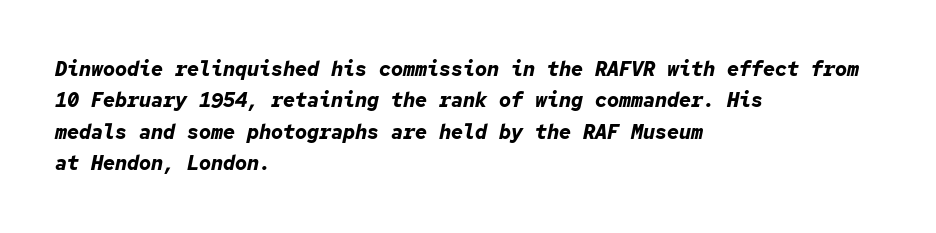
The image shows 20 px bold type, italic (leaning right); set left-aligned, normal line spacing (1.57x), normal letter spacing, not underlined.
